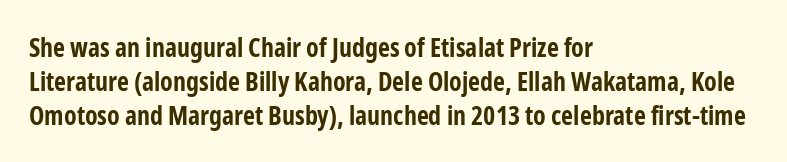
Notice how the stems are strictly vertical — no italics here. The passage shown is emphatically bold. Students, observe: this is what conventionally led text looks like. You could call the tracking neutral — neither tight nor loose. The ragged edge is on the right, which tells us the setting is flush left. Descenders are the only things crossing below the line.
